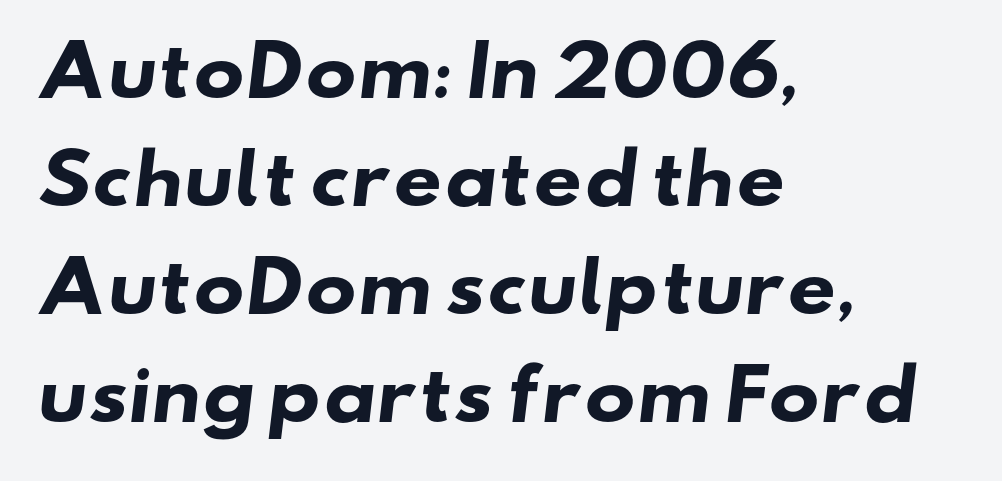
If you measured baseline to baseline, you'd find a middling distance. These lines stack with their left ends in a neat column. The font is running at its bold setting. This sample has the flowing, uneven cadence of proportional lettering. A clean baseline with only descenders dipping below it.
